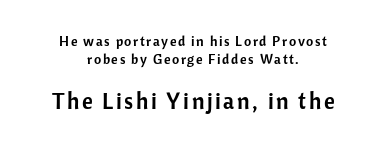
Q: Is the text italic (slanted)? A: No, it is upright.
Q: Is the text underlined? A: No.
Q: How is the paragraph aligned? A: Centered.
Q: Is the spacing between lines tight, normal or loose? A: Normal.
Q: Which block of text is set in a larger size, the first (top) or the second (bottom)? A: The second (bottom) one.
